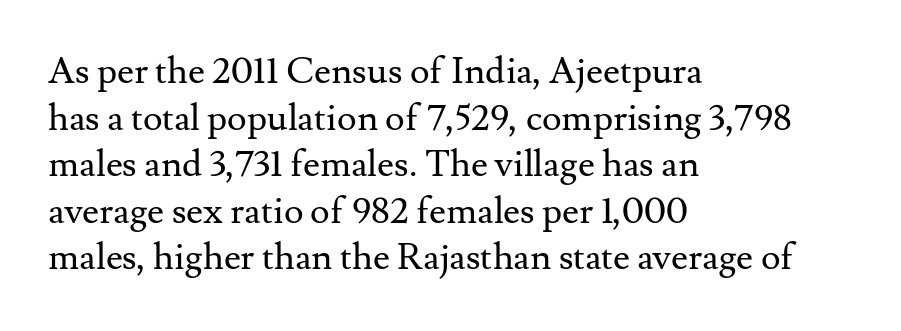
Leftover space on each line is placed entirely after the last word. Rows of type keep a routine distance in the vertical direction. Words float on clear page, feet unadorned. Does the lettering tilt? It doesn't — this is upright.
